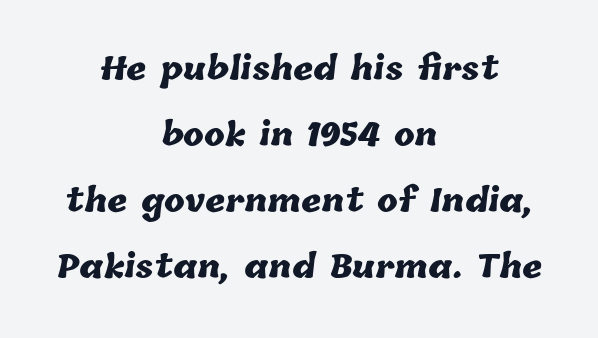
Q: Is the text bold? A: Yes.
Q: Is the text underlined? A: No.
Q: How is the paragraph aligned? A: Centered.
Q: Is the spacing between letters normal or unusually wide? A: Normal.
Q: Is the spacing between lines tight, normal or loose? A: Loose.
Q: Width (condensed, normal, or wide)? A: Normal.
Q: Stroke contrast? A: Low.
Q: x-height? A: Medium.
Q: Monospaced? A: No.
